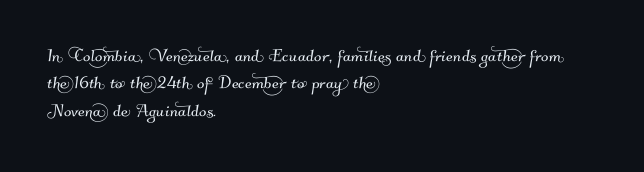
The image shows 22 px text type; set left-aligned, normal line spacing (1.25x), normal letter spacing, not underlined.
